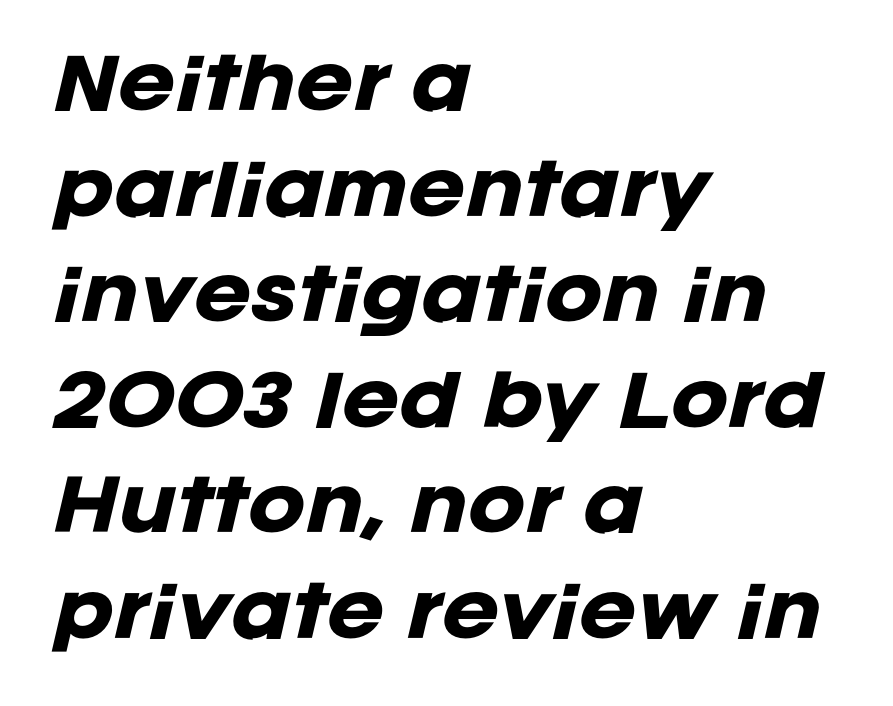
{"italic": "yes", "lean": "right", "slant_degrees": 12, "bold": "yes", "weight": "heavy", "width": "normal", "stroke_contrast": "low", "x_height": "large", "monospaced": "no", "underline": "no", "align": "left", "line_spacing": "normal", "line_spacing_ratio": 1.53, "letter_spacing": "normal", "letter_spacing_em": 0.0, "glyph_px": 69}
